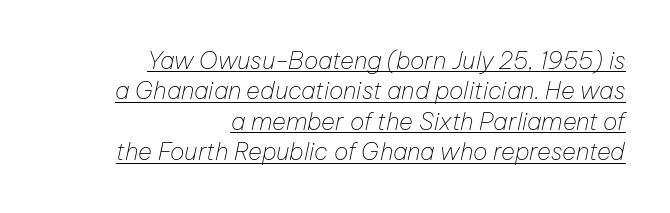
Compared with ordinary roman type, these characters are visibly tilted. What stands out about the letter spacing? Nothing — it is the standard amount. The space between consecutive lines is moderate. Line ends are locked; line starts wander. The letters look calm and open, with moderate or lighter stems. Like a heading marked for emphasis, these lines bear an underscore.
